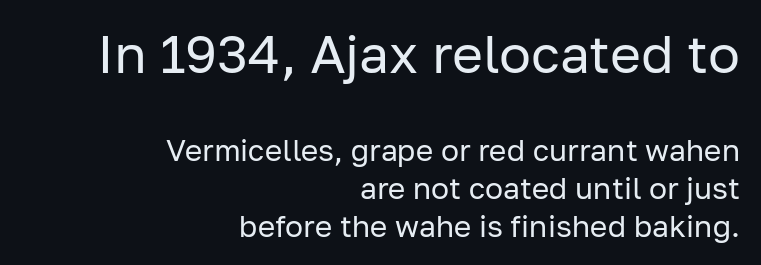
{"serif": "no", "italic": "no", "bold": "no", "weight": "regular", "width": "normal", "stroke_contrast": "low", "x_height": "medium", "monospaced": "no", "underline": "no", "align": "right", "line_spacing": "normal", "line_spacing_ratio": 1.27, "letter_spacing": "normal", "letter_spacing_em": 0.0, "larger_block": "first", "size_ratio": 1.77, "glyph_px": 53}
